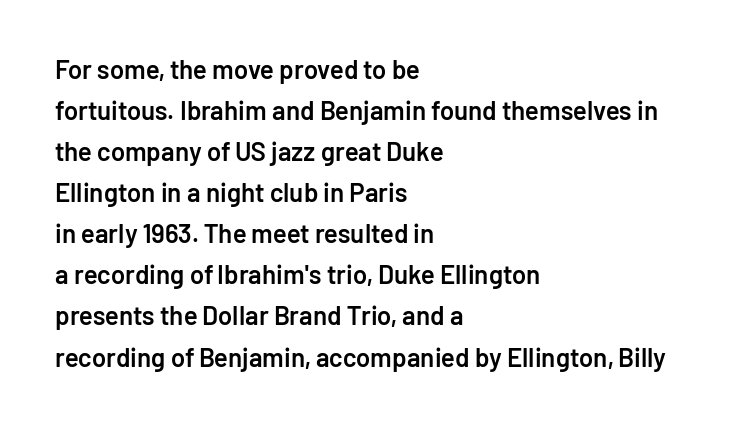
Bold? Not quite — semibold, heavier than regular but stopping short. In CSS terms this would be text-align: left. Does extra space separate the letters? No, they use regular spacing. How would I describe the line gaps? Plain and ordinary. Unlike italic type, these characters show no tilt at all. Honestly, there is no underline to notice here at all.
